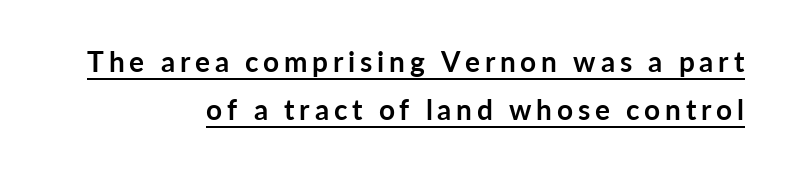
Q: Is the text bold? A: Yes.
Q: Is the text italic (slanted)? A: No, it is upright.
Q: Is the typeface a serif or a sans-serif typeface? A: Sans-serif.
Q: Is the text underlined? A: Yes.
Q: How is the paragraph aligned? A: Right-aligned.
Q: Width (condensed, normal, or wide)? A: Normal.
Q: Stroke contrast? A: Low.
Q: x-height? A: Medium.
Q: Monospaced? A: No.
